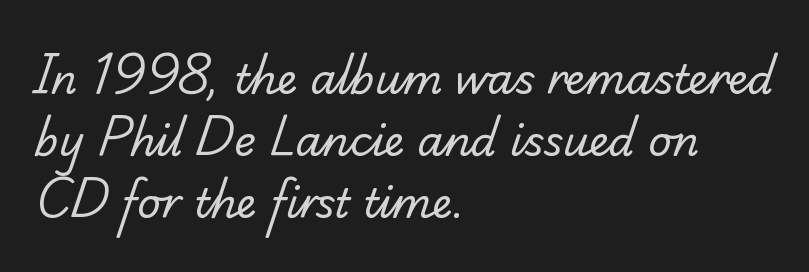
In terms of leading, this rendering sits right in the middle. The space beneath each line is pristine and unruled. The typeface chosen for these lines features serifs. The rendering keeps characters at their native spacing.
